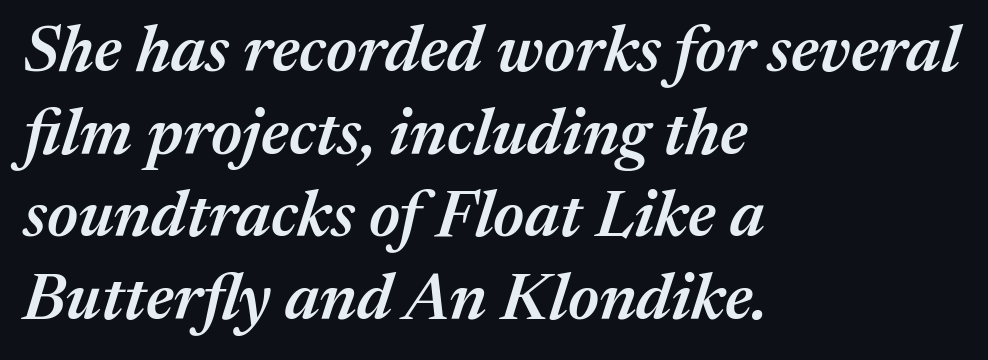
Q: Is the text bold? A: Semi-bold.
Q: Is the text italic (slanted)? A: Yes, it leans right by about 17 degrees.
Q: Is the text underlined? A: No.
Q: How is the paragraph aligned? A: Left-aligned.
Q: Is the spacing between letters normal or unusually wide? A: Normal.
Q: Is the spacing between lines tight, normal or loose? A: Normal.
Q: Width (condensed, normal, or wide)? A: Normal.
Q: Stroke contrast? A: Medium.
Q: x-height? A: Medium.
Q: Monospaced? A: No.
